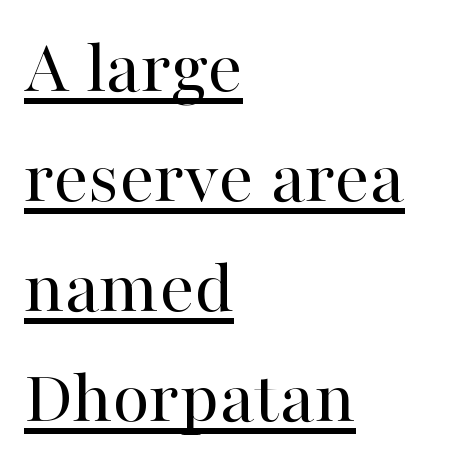
A student would call this left alignment; a typographer would say flush left, rag right. Glyph-to-glyph distance matches everyday printed text. Notice how a bar underscores the lettering throughout. A serif font was chosen for this passage. Ordinary non-slanted type is in use.
